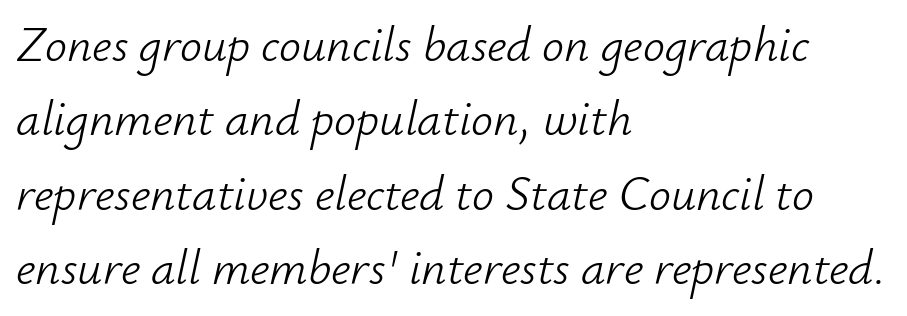
{"italic": "yes", "lean": "right", "slant_degrees": 12, "bold": "no", "weight": "light", "width": "normal", "stroke_contrast": "low", "x_height": "small", "monospaced": "no", "underline": "no", "align": "left", "line_spacing": "normal", "line_spacing_ratio": 1.52, "letter_spacing": "normal", "letter_spacing_em": 0.0, "glyph_px": 49}
